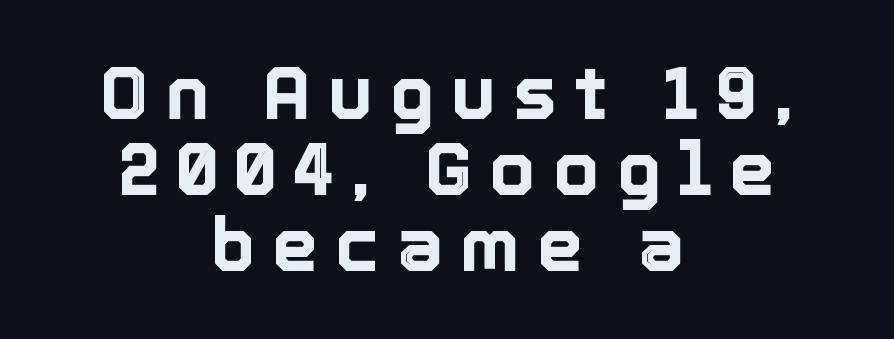
Caption: multi-line text, centered on the measure. The lines are packed closely together with very little leading. Someone cranked the tracking dial way up on this one. The glyphs are unaccompanied by any horizontal stroke below them.
